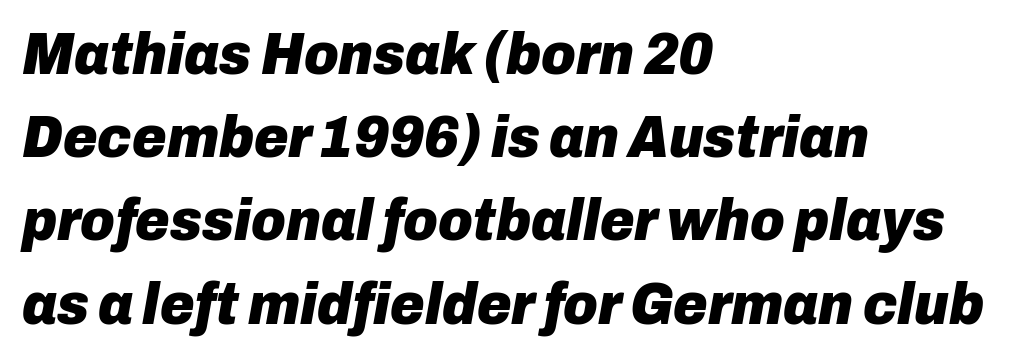
Q: Is the text bold? A: Yes.
Q: Is the text italic (slanted)? A: Yes, it leans right by about 10 degrees.
Q: Is the text underlined? A: No.
Q: How is the paragraph aligned? A: Left-aligned.
Q: Is the spacing between letters normal or unusually wide? A: Normal.
Q: Is the spacing between lines tight, normal or loose? A: Normal.
Q: Width (condensed, normal, or wide)? A: Normal.
Q: Stroke contrast? A: Low.
Q: x-height? A: Medium.
Q: Monospaced? A: No.
